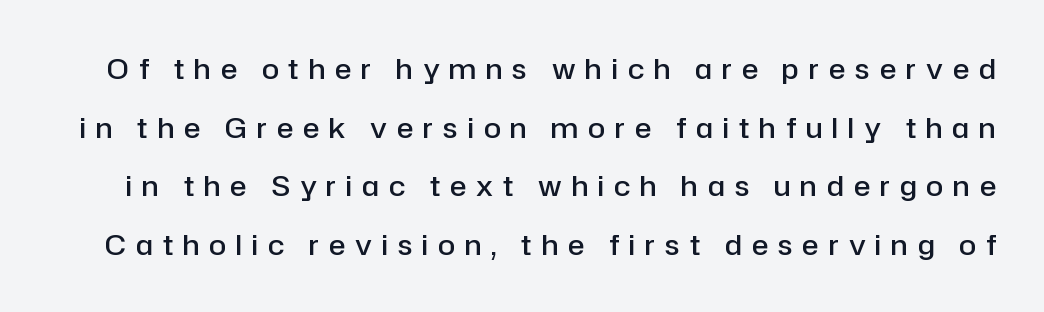
This rendering employs a face without finishing strokes, i.e., a sans-serif. Loosely led — the rows are spread out. The foot of each line stays bare and open. Ascenders rise straight up at ninety degrees.
